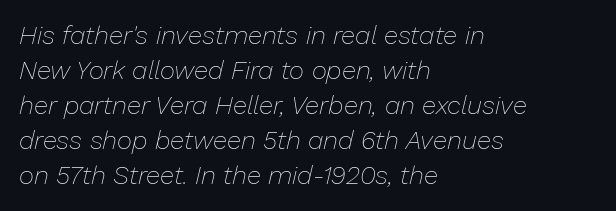
The image shows 26 px text type, italic (leaning right); set left-aligned, normal line spacing (1.35x), normal letter spacing, not underlined.
